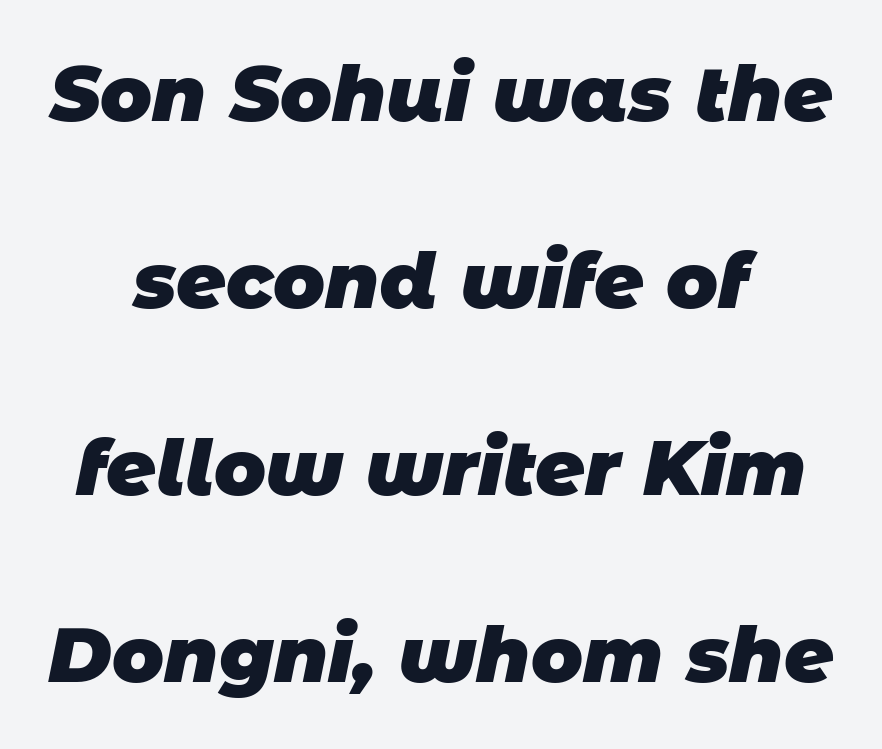
Glance below the letters and you will spot only blank space. Character widths vary here, with narrow letters taking less room than wide ones. The strokes are fattened all the way to bold. The tracking reads as untouched default to a designer's eye.
